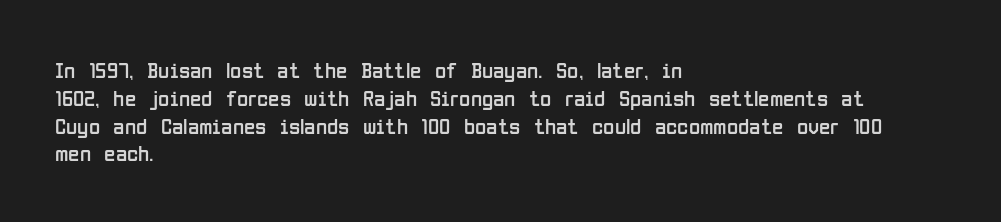
{"italic": "no", "bold": "no", "underline": "no", "align": "left", "line_spacing_ratio": 1.21, "letter_spacing": "normal", "letter_spacing_em": 0.0, "glyph_px": 23}
